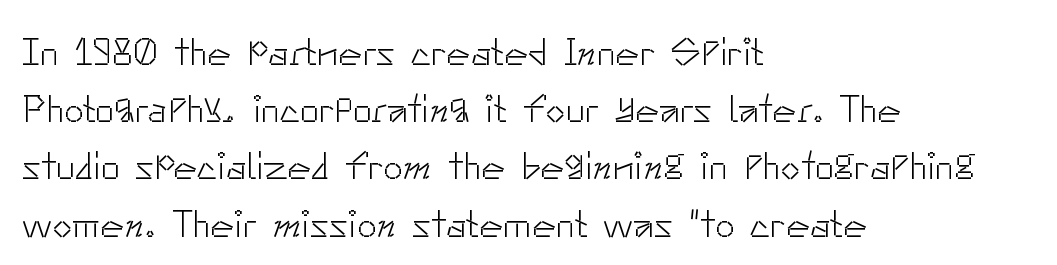
Vertical spacing — default. When letters stand straight like this, we call the style roman or upright. You could call the tracking neutral — neither tight nor loose. The rendering anchors every line to the left-hand side. The passage shown is typed in a proportional face where columns would drift. No word sits above an underline.
